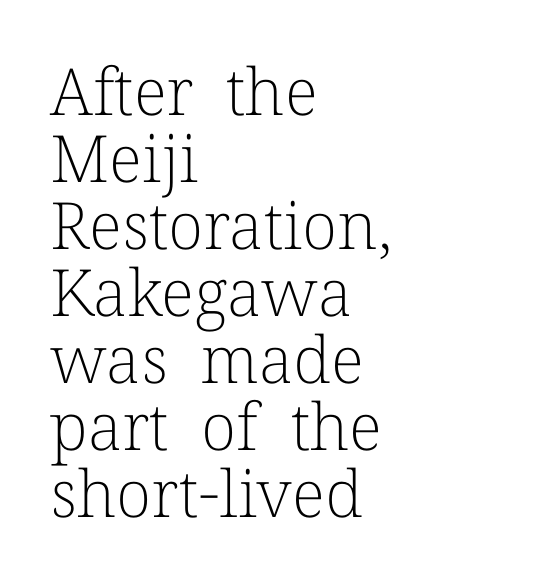
The image shows 65 px light serif type, upright; set left-aligned, tight line spacing (1.03x), normal letter spacing, not underlined; low stroke contrast and a medium x-height.
